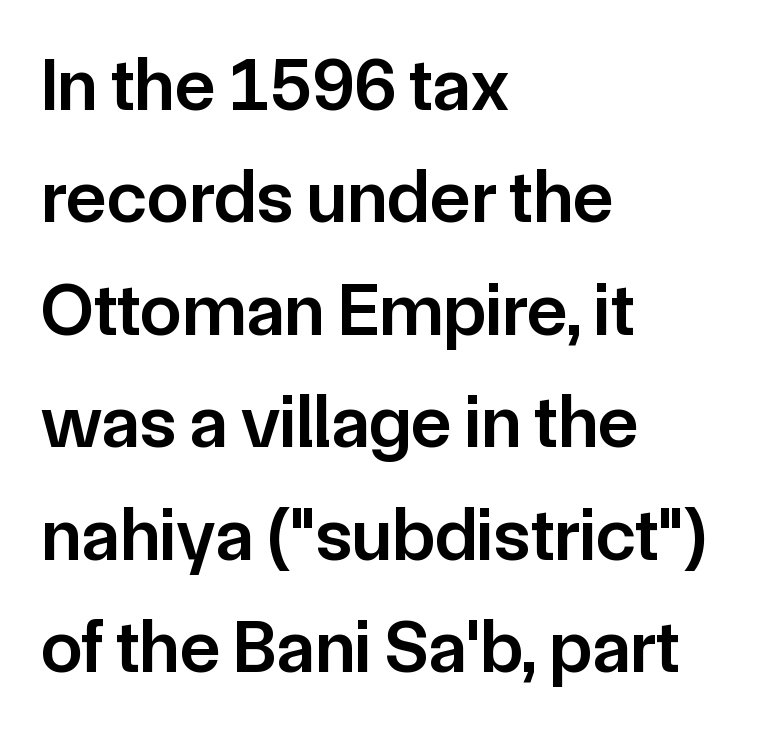
Evenly set lines give the paragraph a standard silhouette. Think of a printed novel: that variable character pitch is what you see here. These lines carry some extra weight — a demibold, not a full bold. Unlike a traditional serif, this face leaves its strokes unadorned. A clean baseline with only descenders dipping below it. There is no visible air inserted between adjacent glyphs.
